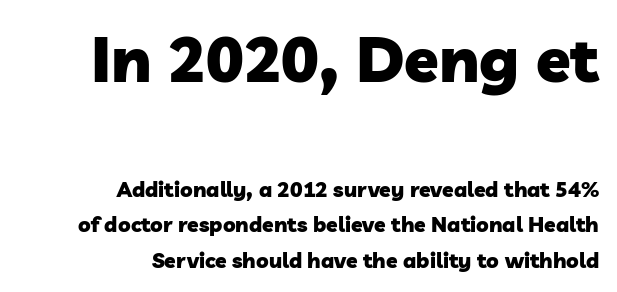
Size contrast runs from large at the top to small at the bottom. Descenders are the only things crossing below the line. The block of text has a typical density, with ordinary space between rows. Strong, thick strokes mark this as bold type. A typesetter would call this zero additional tracking.
